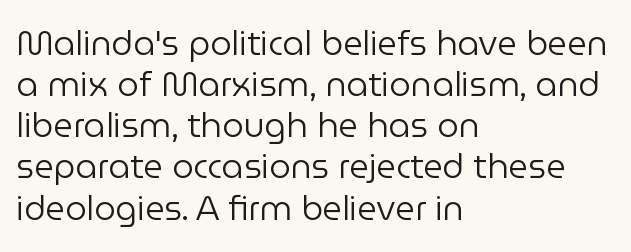
{"serif": "no", "italic": "no", "bold": "no", "weight": "regular", "width": "normal", "stroke_contrast": "low", "x_height": "medium", "monospaced": "no", "underline": "no", "align": "left", "line_spacing_ratio": 1.21, "letter_spacing": "normal", "letter_spacing_em": 0.0, "glyph_px": 34}
